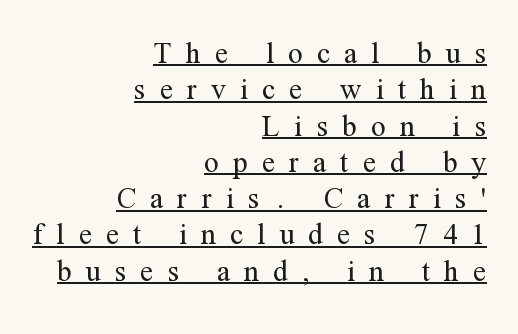
{"serif": "yes", "italic": "no", "bold": "no", "weight": "regular", "width": "normal", "stroke_contrast": "medium", "x_height": "medium", "monospaced": "no", "underline": "yes", "align": "right", "line_spacing_ratio": 1.21, "letter_spacing": "wide", "letter_spacing_em": 0.47, "glyph_px": 30}
